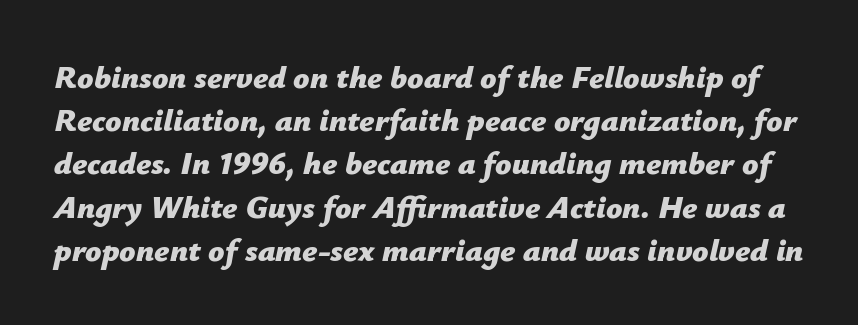
{"italic": "yes", "lean": "right", "slant_degrees": 12, "bold": "yes", "weight": "bold", "width": "normal", "stroke_contrast": "low", "x_height": "medium", "monospaced": "no", "underline": "no", "line_spacing": "normal", "line_spacing_ratio": 1.35, "letter_spacing": "normal", "letter_spacing_em": 0.0, "glyph_px": 32}
